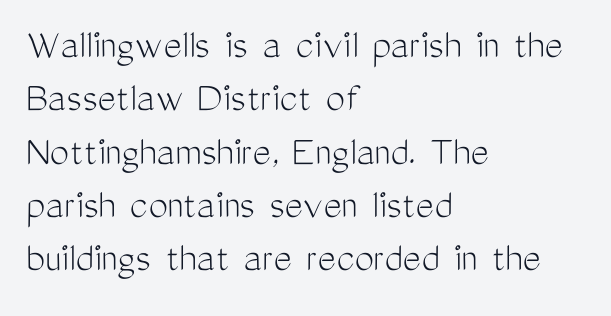
The image shows 43 px light, condensed sans-serif type, upright; set left-aligned, line spacing 1.24x, normal letter spacing, not underlined; medium stroke contrast and a medium x-height.
